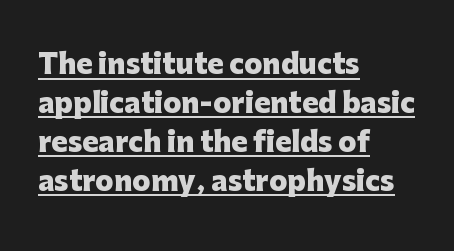
{"italic": "no", "bold": "yes", "underline": "yes", "align": "left", "line_spacing": "normal", "line_spacing_ratio": 1.44, "letter_spacing": "normal", "letter_spacing_em": 0.0, "glyph_px": 27}
